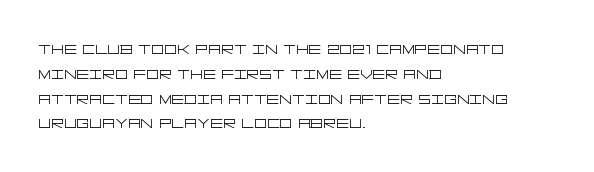
{"italic": "no", "bold": "no", "underline": "no", "align": "left", "line_spacing_ratio": 1.24, "letter_spacing": "normal", "letter_spacing_em": 0.0, "glyph_px": 20}
